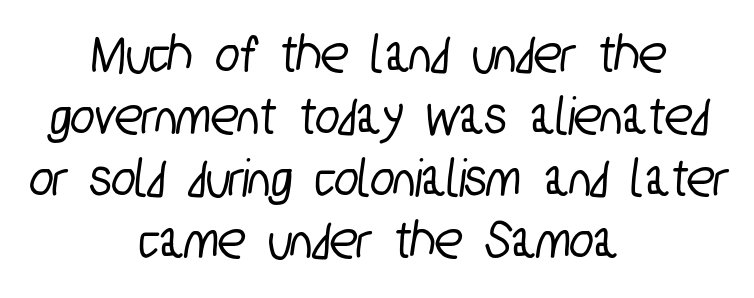
The image shows 56 px condensed sans-serif type; set centered, tight line spacing (1.11x), normal letter spacing, not underlined; low stroke contrast and a medium x-height.
